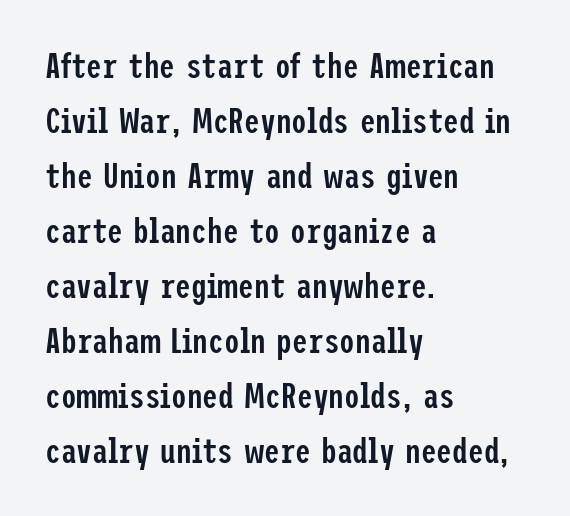
Q: Is the text bold? A: Semi-bold.
Q: Is the text italic (slanted)? A: No, it is upright.
Q: Is the typeface a serif or a sans-serif typeface? A: Sans-serif.
Q: Is the text underlined? A: No.
Q: How is the paragraph aligned? A: Left-aligned.
Q: Is the spacing between letters normal or unusually wide? A: Normal.
Q: Is the spacing between lines tight, normal or loose? A: Normal.
Q: Width (condensed, normal, or wide)? A: Condensed.
Q: Stroke contrast? A: Low.
Q: x-height? A: Medium.
